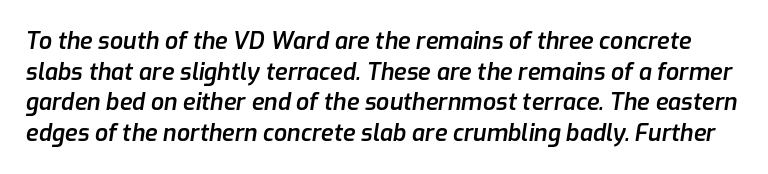
{"italic": "yes", "lean": "right", "slant_degrees": 9, "bold": "semi", "underline": "no", "line_spacing": "normal", "line_spacing_ratio": 1.33, "letter_spacing": "normal", "letter_spacing_em": 0.0, "glyph_px": 23}
